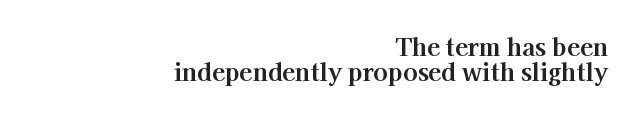
Q: Is the text bold? A: Yes.
Q: Is the text italic (slanted)? A: No, it is upright.
Q: Is the text underlined? A: No.
Q: How is the paragraph aligned? A: Right-aligned.
Q: Is the spacing between letters normal or unusually wide? A: Normal.
Q: Is the spacing between lines tight, normal or loose? A: Tight.
